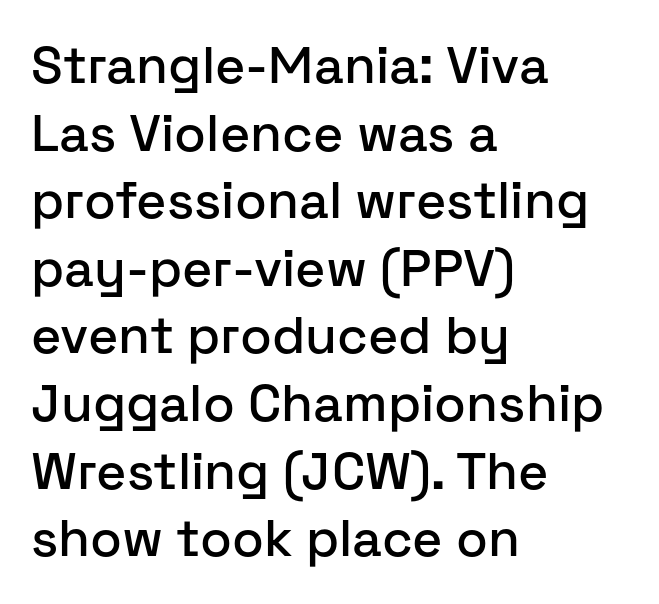
The image shows 52 px sans-serif type, upright; set left-aligned, normal line spacing (1.3x), normal letter spacing, not underlined; low stroke contrast and a medium x-height.
